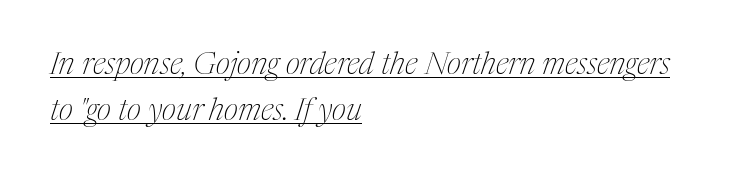
The image shows 31 px thin, condensed serif type, italic (leaning right); set left-aligned, normal line spacing (1.49x), normal letter spacing, underlined; medium stroke contrast and a medium x-height.
